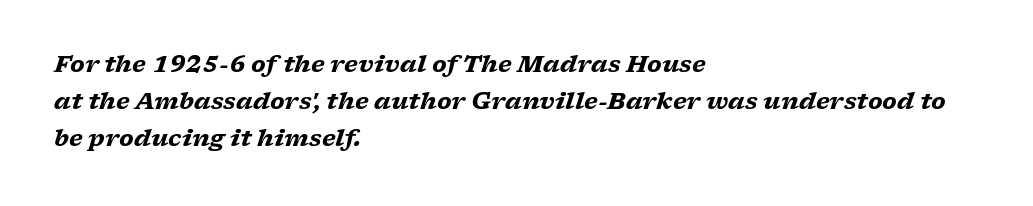
All the whitespace from short lines collects on the right. What's the leading like? Ordinary, nothing unusual. Quick note: italic. Bold? Absolutely — the strokes are thick and heavy.
